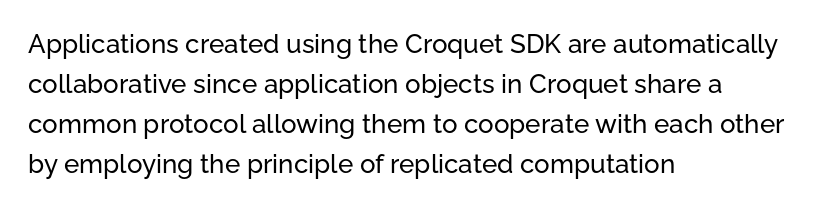
Descender tails drop into unmarked territory. Each word holds together tightly as a unit, with standard inter-letter gaps. Style check: upright. A student would call this left alignment; a typographer would say flush left, rag right. If you measured baseline to baseline, you'd find a middling distance.
